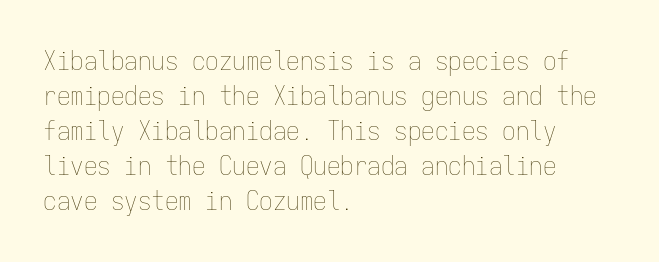
Q: Is the text bold? A: No.
Q: Is the text italic (slanted)? A: No, it is upright.
Q: Is the text underlined? A: No.
Q: How is the paragraph aligned? A: Left-aligned.
Q: Is the spacing between letters normal or unusually wide? A: Normal.
Q: Is the spacing between lines tight, normal or loose? A: Normal.
